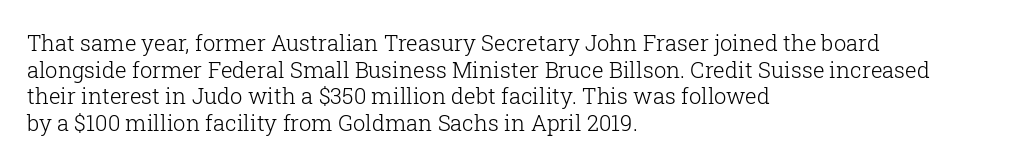
Q: Is the text bold? A: No.
Q: Is the text italic (slanted)? A: No, it is upright.
Q: Is the text underlined? A: No.
Q: How is the paragraph aligned? A: Left-aligned.
Q: Is the spacing between letters normal or unusually wide? A: Normal.
